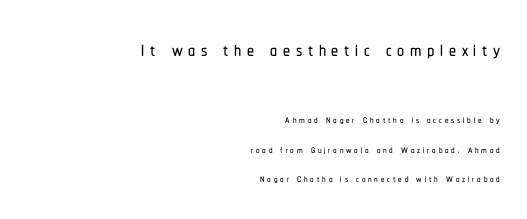
The image shows 28 px condensed sans-serif type, upright; set right-aligned, loose line spacing (2.1x), unusually wide letter spacing (+0.2 em), not underlined; the first (top) block is 2.0x larger; low stroke contrast and a medium x-height.
